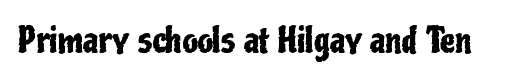
Here the designer chose a conventional face with non-uniform glyph widths. Descenders hang freely into open space. Spacing between characters is what you'd get straight out of the box. Every stem runs plumb, perpendicular to the baseline.
